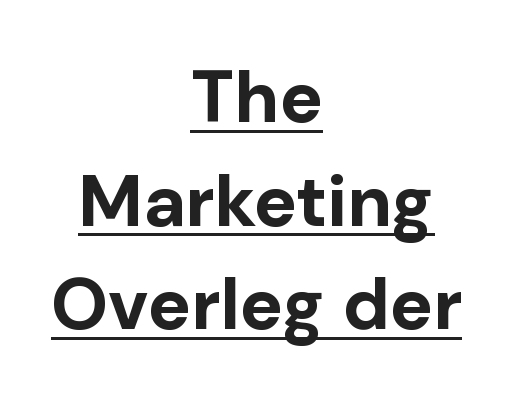
If you measured baseline to baseline, you'd find a middling distance. This rendering uses center alignment, leaving both contours irregular but symmetric. Words appear dense and cohesive because spacing is normal. Quick note: not italic, upright.
